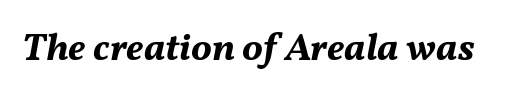
{"italic": "yes", "lean": "right", "slant_degrees": 11, "bold": "yes", "weight": "bold", "width": "normal", "stroke_contrast": "medium", "x_height": "medium", "monospaced": "no", "underline": "no", "letter_spacing": "normal", "letter_spacing_em": 0.0, "glyph_px": 39}
